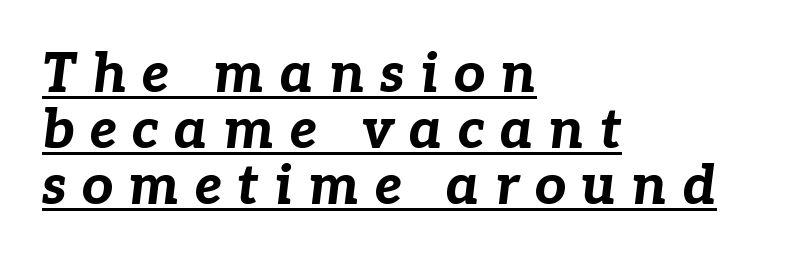
Q: Is the text bold? A: Yes.
Q: Is the text italic (slanted)? A: Yes, it leans right by about 7 degrees.
Q: Is the text underlined? A: Yes.
Q: How is the paragraph aligned? A: Left-aligned.
Q: Is the spacing between letters normal or unusually wide? A: Unusually wide.
Q: Is the spacing between lines tight, normal or loose? A: Tight.
Q: Width (condensed, normal, or wide)? A: Normal.
Q: Stroke contrast? A: Low.
Q: x-height? A: Medium.
Q: Monospaced? A: No.
